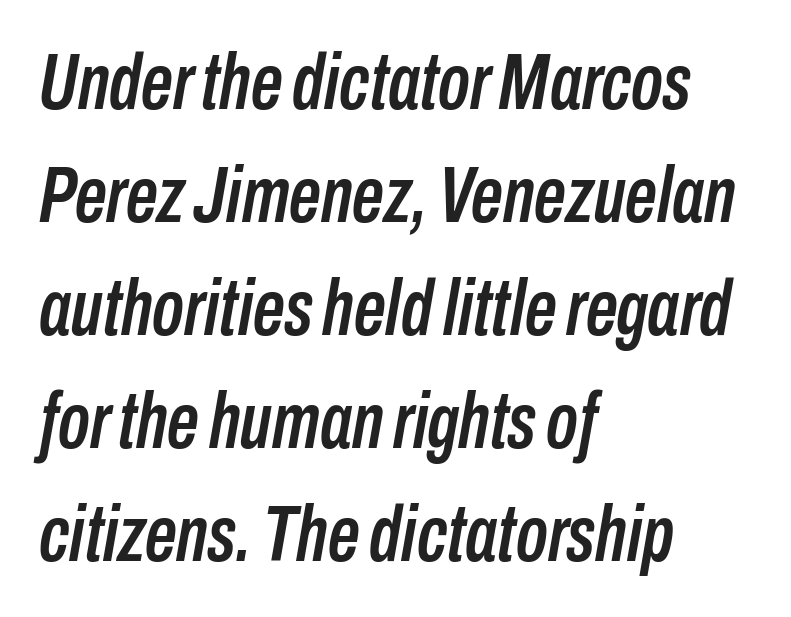
Inter-character spacing is left at the font's built-in metrics. Notice how the passage keeps a crisp vertical edge on the left only. This sample uses an oblique cut, with every glyph tilted off the vertical. Spacing verdict: proportional, widths tailored to each character.
